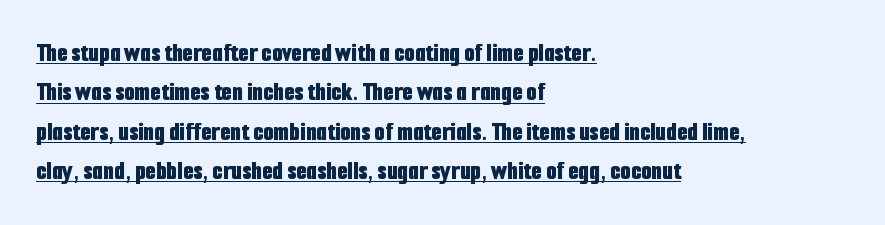
The font's upright variant was chosen for this text. Every row of glyphs begins at an identical x-position on the left. Summary of vertical rhythm: regular, with standard interline spacing. Every letter is thick-stroked: bold, no question. Here the glyphs are tracked normally, forming tight word shapes.
